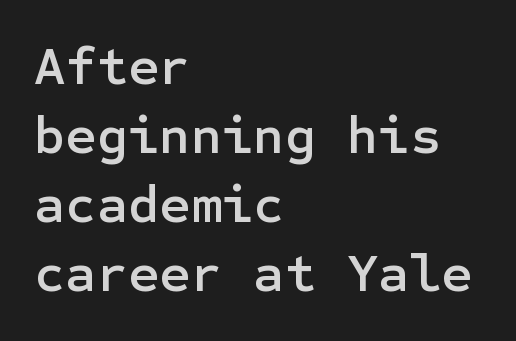
Q: Is the text italic (slanted)? A: No, it is upright.
Q: Is the typeface a serif or a sans-serif typeface? A: Sans-serif.
Q: Is the text underlined? A: No.
Q: How is the paragraph aligned? A: Left-aligned.
Q: Is the spacing between letters normal or unusually wide? A: Normal.
Q: Is the spacing between lines tight, normal or loose? A: Normal.
Q: Width (condensed, normal, or wide)? A: Normal.
Q: Stroke contrast? A: Low.
Q: x-height? A: Medium.
